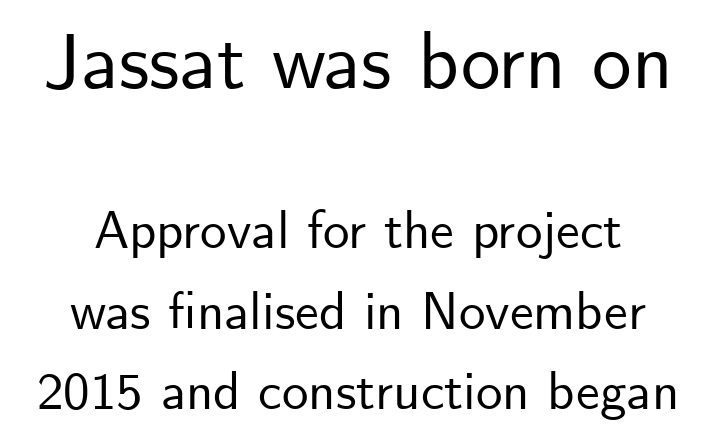
Q: Is the text italic (slanted)? A: No, it is upright.
Q: Is the typeface a serif or a sans-serif typeface? A: Sans-serif.
Q: Is the text underlined? A: No.
Q: How is the paragraph aligned? A: Centered.
Q: Is the spacing between letters normal or unusually wide? A: Normal.
Q: Is the spacing between lines tight, normal or loose? A: Normal.
Q: Which block of text is set in a larger size, the first (top) or the second (bottom)? A: The first (top) one.
Q: Width (condensed, normal, or wide)? A: Normal.
Q: Stroke contrast? A: Low.
Q: x-height? A: Small.
Q: Monospaced? A: No.
